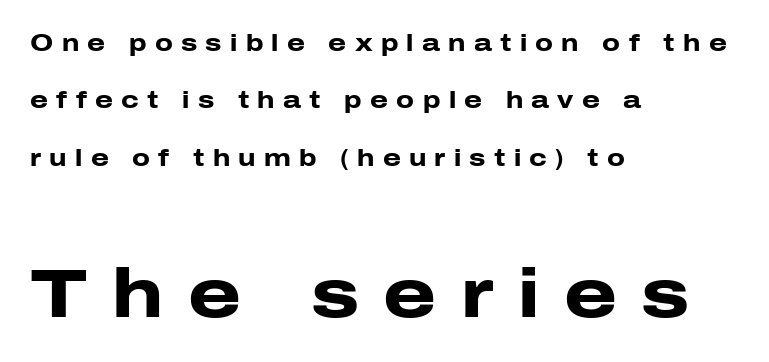
Q: Is the text bold? A: Yes.
Q: Is the text italic (slanted)? A: No, it is upright.
Q: Is the typeface a serif or a sans-serif typeface? A: Sans-serif.
Q: Is the text underlined? A: No.
Q: How is the paragraph aligned? A: Left-aligned.
Q: Is the spacing between letters normal or unusually wide? A: Unusually wide.
Q: Is the spacing between lines tight, normal or loose? A: Loose.
Q: Which block of text is set in a larger size, the first (top) or the second (bottom)? A: The second (bottom) one.
Q: Width (condensed, normal, or wide)? A: Wide.
Q: Stroke contrast? A: Low.
Q: x-height? A: Medium.
Q: Monospaced? A: No.
